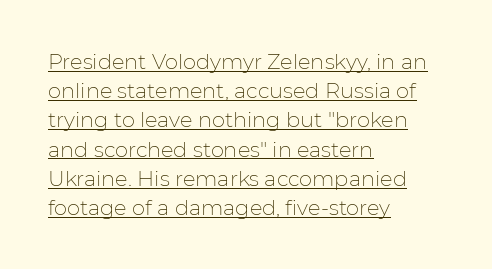
{"italic": "no", "bold": "no", "underline": "yes", "align": "left", "line_spacing": "normal", "line_spacing_ratio": 1.39, "letter_spacing": "normal", "letter_spacing_em": 0.0, "glyph_px": 21}
